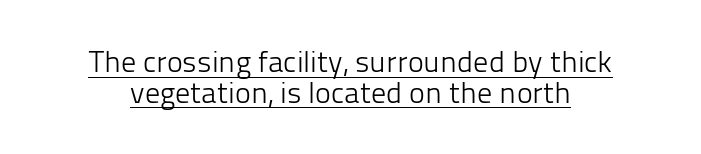
{"serif": "no", "italic": "no", "bold": "no", "weight": "light", "width": "normal", "stroke_contrast": "low", "x_height": "medium", "monospaced": "no", "underline": "yes", "line_spacing": "tight", "line_spacing_ratio": 1.03, "letter_spacing": "normal", "letter_spacing_em": 0.0, "glyph_px": 30}
